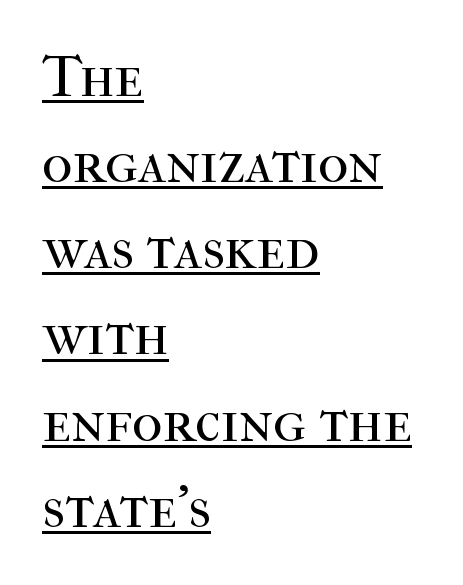
Q: Is the text bold? A: No.
Q: Is the text italic (slanted)? A: No, it is upright.
Q: Is the typeface a serif or a sans-serif typeface? A: Serif.
Q: Is the text underlined? A: Yes.
Q: How is the paragraph aligned? A: Left-aligned.
Q: Is the spacing between letters normal or unusually wide? A: Normal.
Q: Is the spacing between lines tight, normal or loose? A: Normal.
Q: Width (condensed, normal, or wide)? A: Normal.
Q: Stroke contrast? A: High.
Q: x-height? A: Medium.
Q: Monospaced? A: No.
